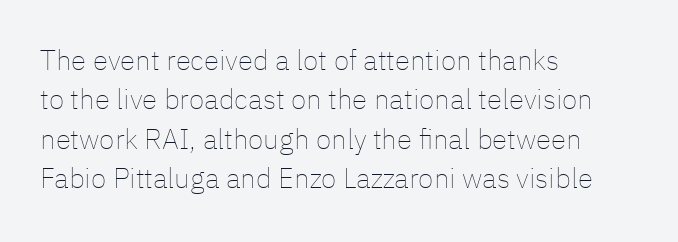
Q: Is the text bold? A: No.
Q: Is the text italic (slanted)? A: No, it is upright.
Q: Is the text underlined? A: No.
Q: How is the paragraph aligned? A: Left-aligned.
Q: Is the spacing between letters normal or unusually wide? A: Normal.
Q: Is the spacing between lines tight, normal or loose? A: Normal.
Q: Width (condensed, normal, or wide)? A: Normal.
Q: Stroke contrast? A: Low.
Q: x-height? A: Medium.
Q: Monospaced? A: No.
